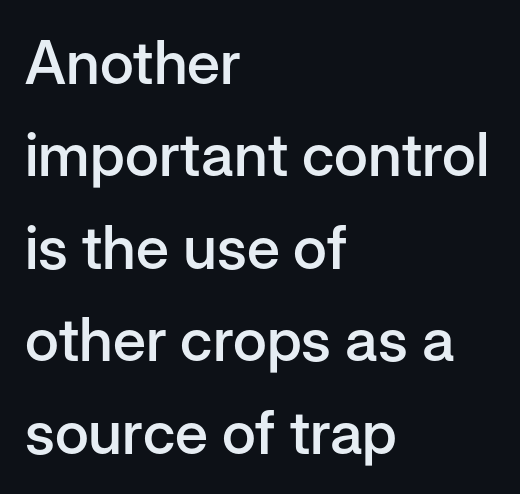
The image shows 60 px semibold sans-serif type, upright; set left-aligned, normal line spacing (1.54x), normal letter spacing, not underlined; low stroke contrast and a medium x-height.
